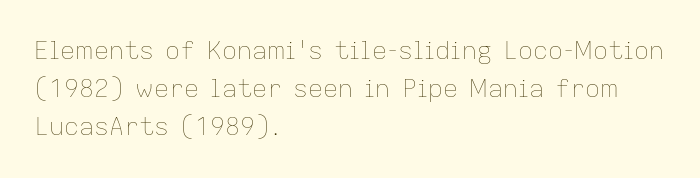
{"italic": "no", "bold": "no", "underline": "no", "align": "left", "line_spacing": "normal", "line_spacing_ratio": 1.53, "letter_spacing": "normal", "letter_spacing_em": 0.0, "glyph_px": 25}
